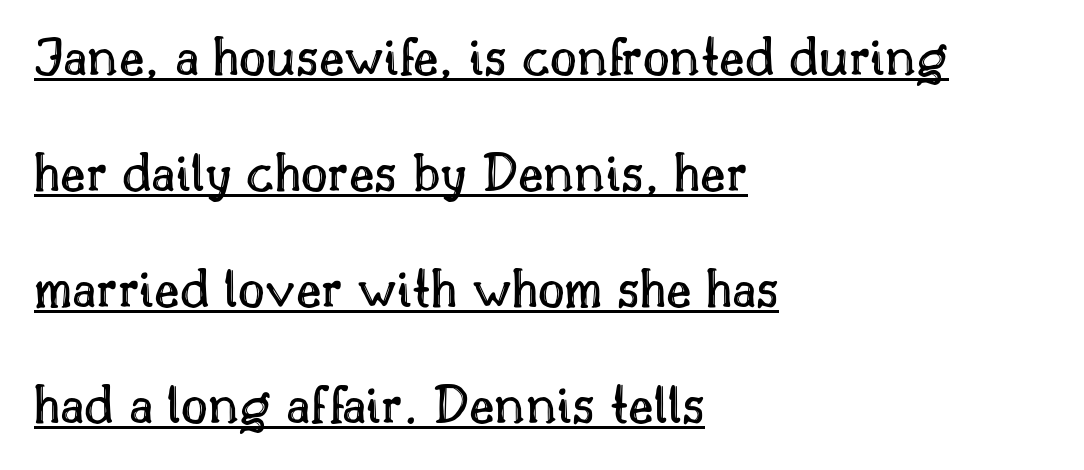
Q: Is the text italic (slanted)? A: No, it is upright.
Q: Is the text underlined? A: Yes.
Q: How is the paragraph aligned? A: Left-aligned.
Q: Is the spacing between letters normal or unusually wide? A: Normal.
Q: Is the spacing between lines tight, normal or loose? A: Loose.
Q: Width (condensed, normal, or wide)? A: Normal.
Q: x-height? A: Small.
Q: Monospaced? A: No.
